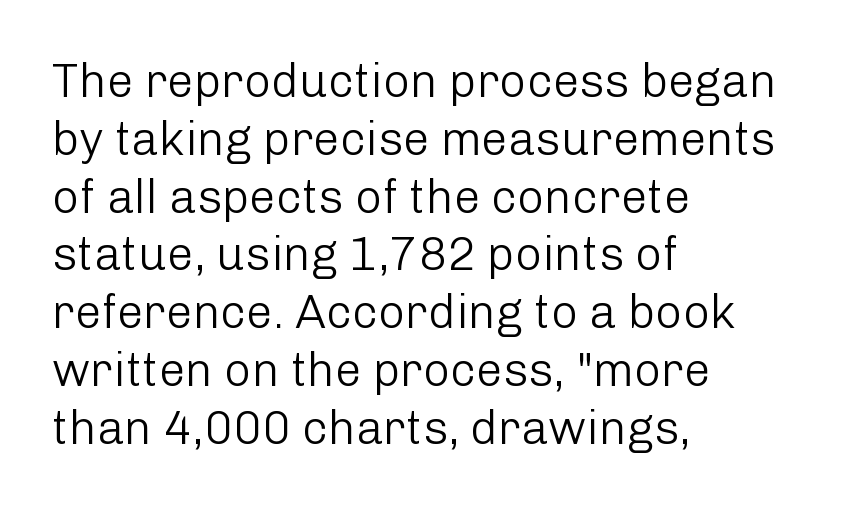
{"serif": "no", "italic": "no", "bold": "no", "weight": "light", "width": "normal", "stroke_contrast": "low", "x_height": "medium", "monospaced": "no", "underline": "no", "align": "left", "line_spacing_ratio": 1.23, "letter_spacing": "normal", "letter_spacing_em": 0.0, "glyph_px": 47}
